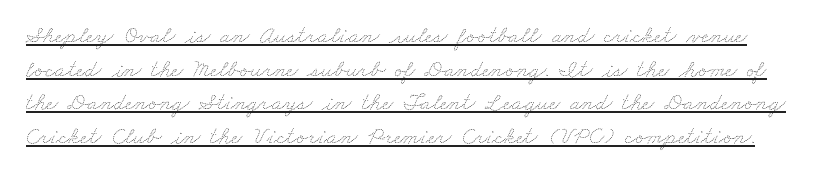
The image shows 24 px text type; set normal line spacing (1.4x), normal letter spacing, underlined.
